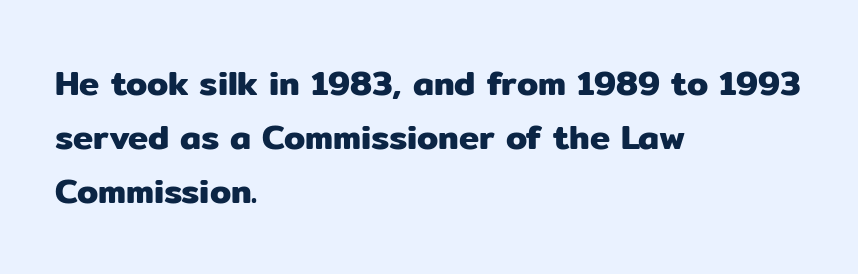
Think of a printed novel: that variable character pitch is what you see here. Serif or sans? Sans — the stroke terminals are bare. Baseline-to-baseline distance is the conventional proportion of letter height. The text block is weighted toward the left margin, trailing off unevenly rightward.
